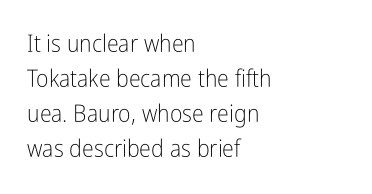
The image shows 24 px text type, upright; set left-aligned, normal line spacing (1.46x), normal letter spacing, not underlined.
